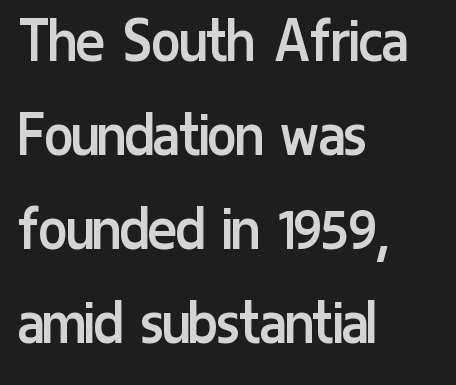
The image shows 68 px regular-weight, condensed sans-serif type, upright; set left-aligned, normal line spacing (1.38x), normal letter spacing, not underlined; low stroke contrast and a medium x-height.
